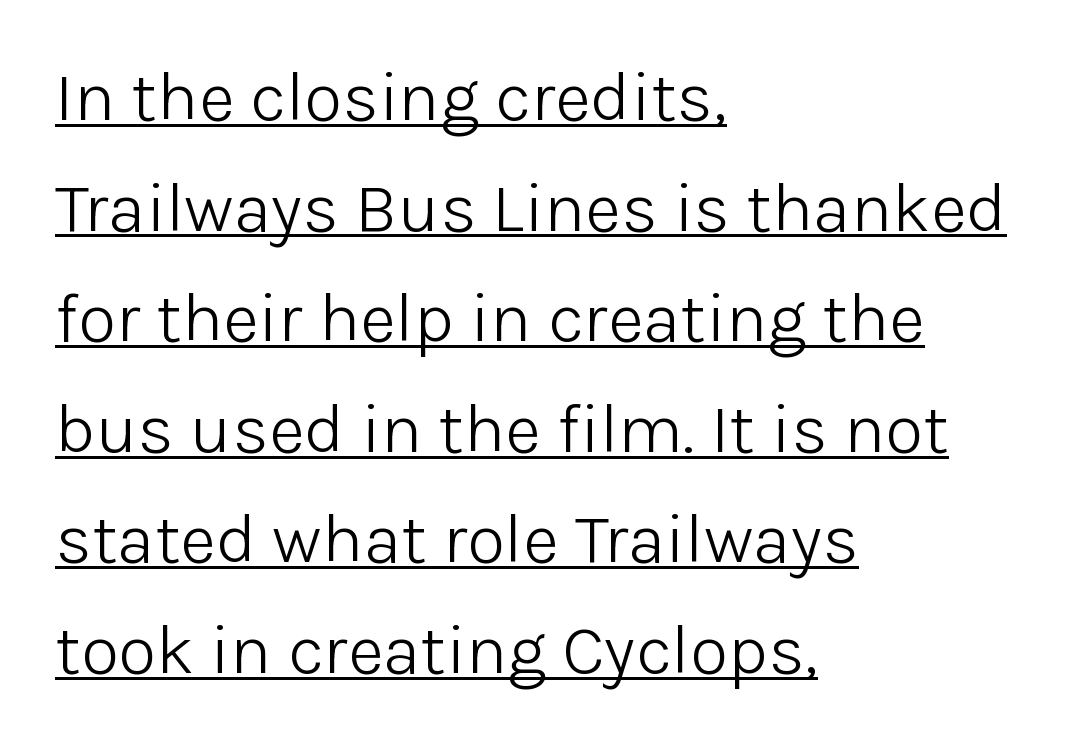
There is no visible air inserted between adjacent glyphs. The rendering uses a moderate line-height, typical for paragraphs. Serifs: no, the terminals of the letterforms are clean. Somebody hit Ctrl+U on this one — the words are underlined. Posture: upright roman. Proportional: the letters do not fall into vertical columns.
